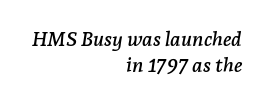
{"italic": "yes", "lean": "right", "slant_degrees": 7, "underline": "no", "align": "right", "line_spacing": "normal", "line_spacing_ratio": 1.3, "letter_spacing": "normal", "letter_spacing_em": 0.0, "glyph_px": 20}
